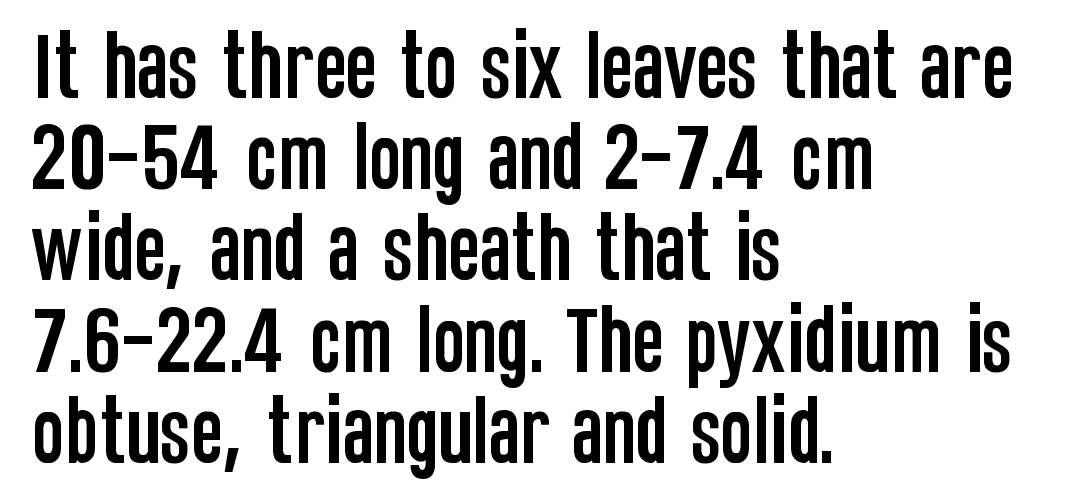
{"serif": "no", "italic": "no", "width": "condensed", "stroke_contrast": "low", "x_height": "large", "monospaced": "no", "underline": "no", "align": "left", "line_spacing_ratio": 1.2, "letter_spacing": "normal", "letter_spacing_em": 0.0, "glyph_px": 76}
